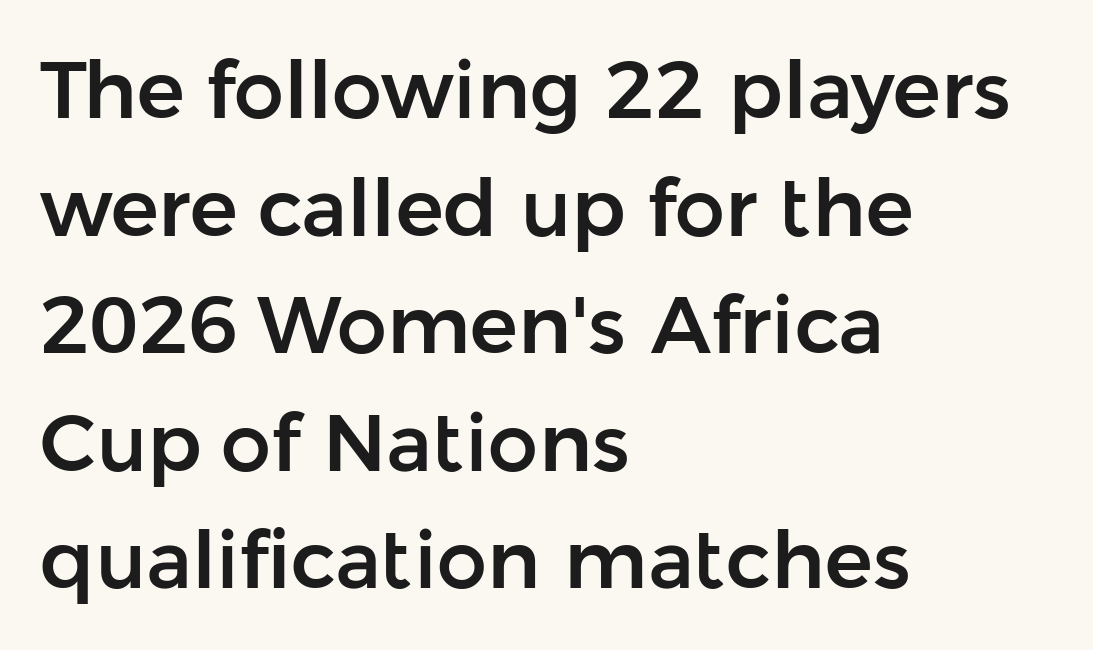
The image shows 80 px sans-serif type, upright; set left-aligned, normal line spacing (1.47x), normal letter spacing, not underlined; low stroke contrast and a medium x-height.
